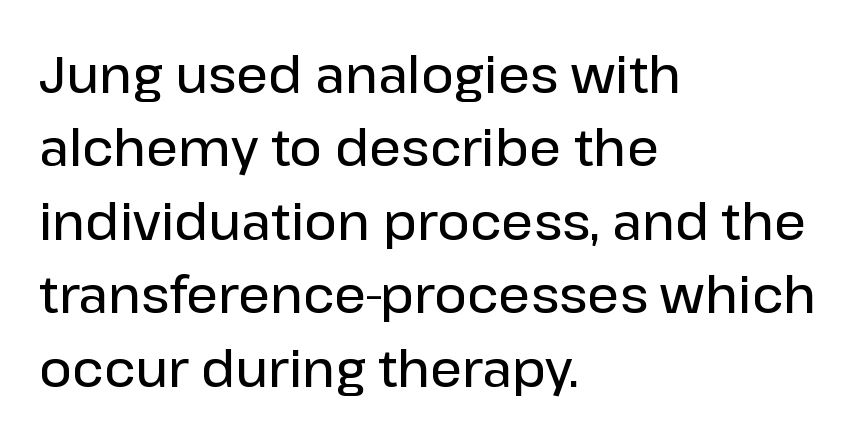
{"serif": "no", "italic": "no", "bold": "semi", "weight": "semibold", "width": "normal", "stroke_contrast": "low", "x_height": "medium", "monospaced": "no", "underline": "no", "align": "left", "line_spacing": "normal", "line_spacing_ratio": 1.47, "letter_spacing": "normal", "letter_spacing_em": 0.0, "glyph_px": 50}
